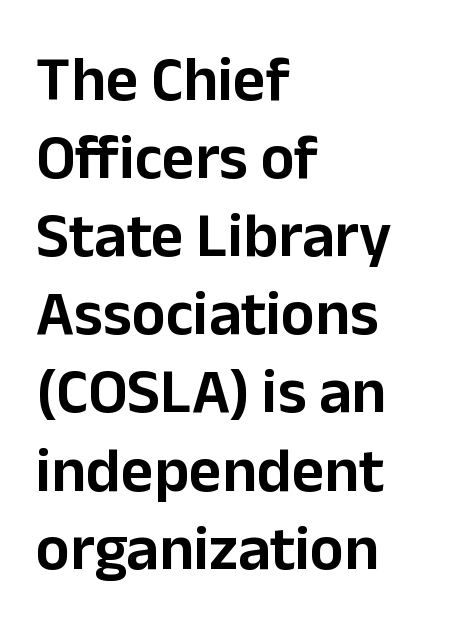
Q: Is the text italic (slanted)? A: No, it is upright.
Q: Is the typeface a serif or a sans-serif typeface? A: Sans-serif.
Q: Is the text underlined? A: No.
Q: How is the paragraph aligned? A: Left-aligned.
Q: Is the spacing between letters normal or unusually wide? A: Normal.
Q: Width (condensed, normal, or wide)? A: Normal.
Q: Stroke contrast? A: Low.
Q: x-height? A: Medium.
Q: Monospaced? A: No.
